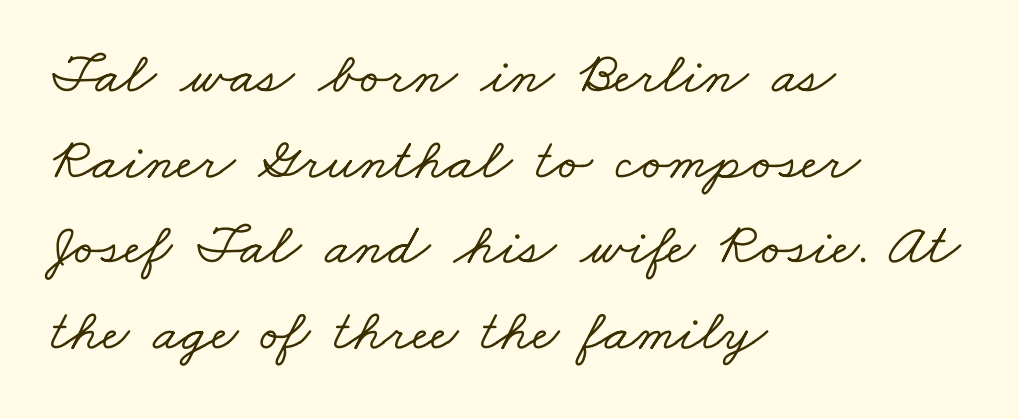
Q: Is the typeface a serif or a sans-serif typeface? A: Serif.
Q: Is the text underlined? A: No.
Q: How is the paragraph aligned? A: Left-aligned.
Q: Is the spacing between letters normal or unusually wide? A: Normal.
Q: Is the spacing between lines tight, normal or loose? A: Normal.
Q: Width (condensed, normal, or wide)? A: Wide.
Q: Stroke contrast? A: Low.
Q: x-height? A: Small.
Q: Monospaced? A: No.
